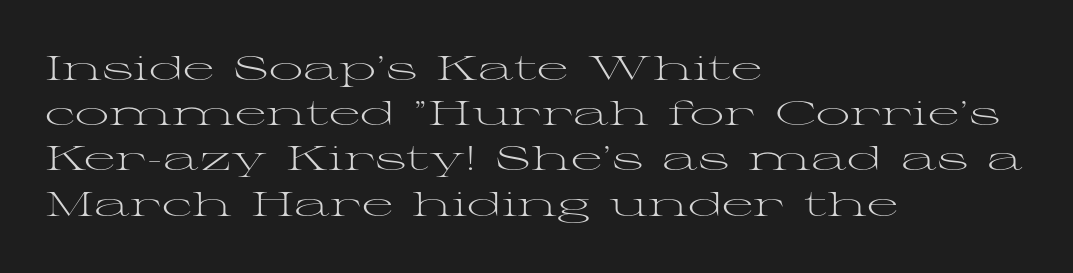
The image shows 34 px light, wide serif type, upright; set left-aligned, normal line spacing (1.33x), normal letter spacing, not underlined; medium stroke contrast and a medium x-height.
